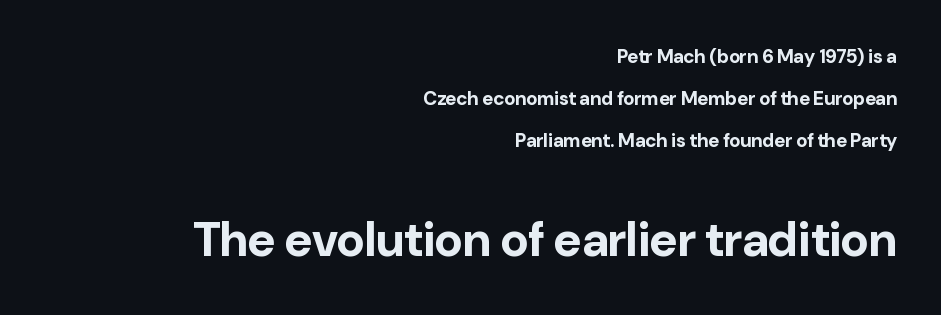
The image shows 48 px bold sans-serif type, upright; set right-aligned, loose line spacing (2.2x), normal letter spacing, not underlined; the second (bottom) block is 2.53x larger; low stroke contrast and a medium x-height.
